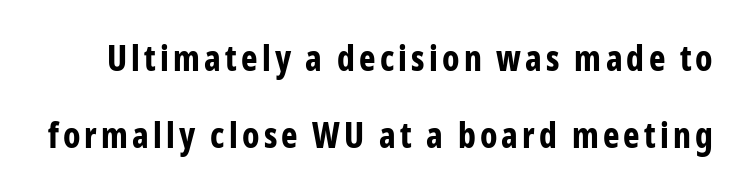
{"serif": "no", "italic": "no", "bold": "yes", "weight": "bold", "width": "condensed", "stroke_contrast": "low", "x_height": "medium", "monospaced": "no", "underline": "no", "line_spacing": "loose", "line_spacing_ratio": 2.2, "glyph_px": 35}
